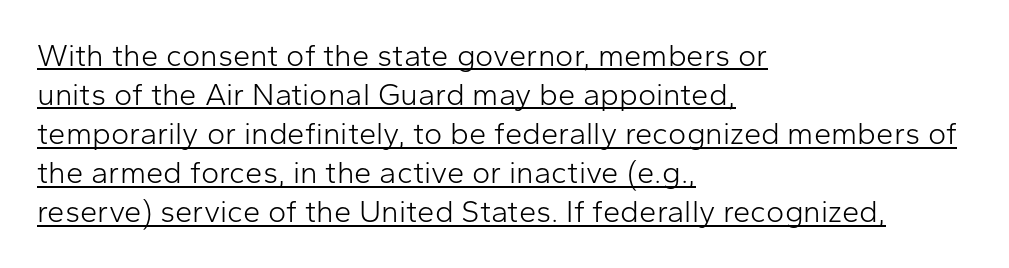
The image shows 31 px light sans-serif type, upright; set left-aligned, normal line spacing (1.26x), normal letter spacing, underlined; low stroke contrast and a medium x-height.
